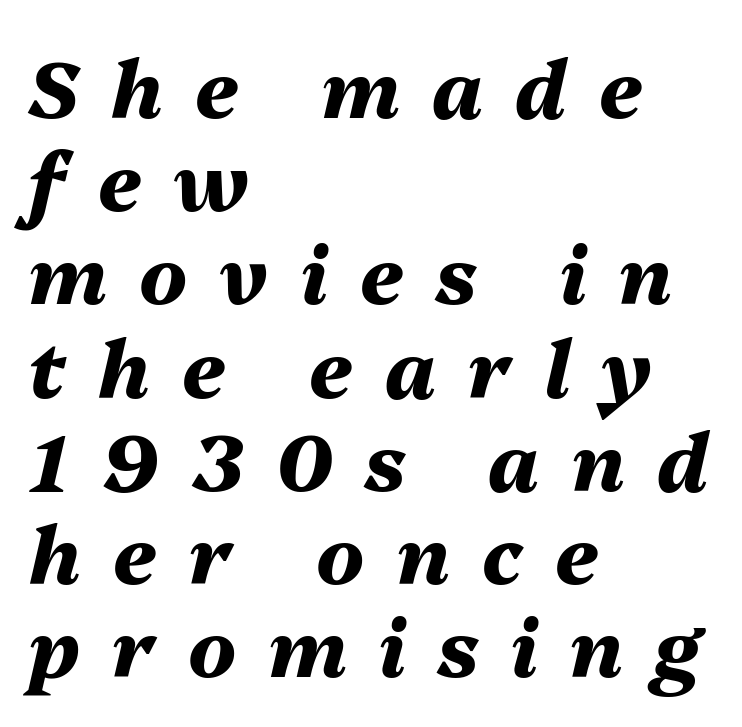
Q: Is the text bold? A: Yes.
Q: Is the text italic (slanted)? A: Yes, it leans right by about 13 degrees.
Q: Is the text underlined? A: No.
Q: How is the paragraph aligned? A: Left-aligned.
Q: Is the spacing between letters normal or unusually wide? A: Unusually wide.
Q: Width (condensed, normal, or wide)? A: Normal.
Q: Stroke contrast? A: Medium.
Q: x-height? A: Medium.
Q: Monospaced? A: No.
